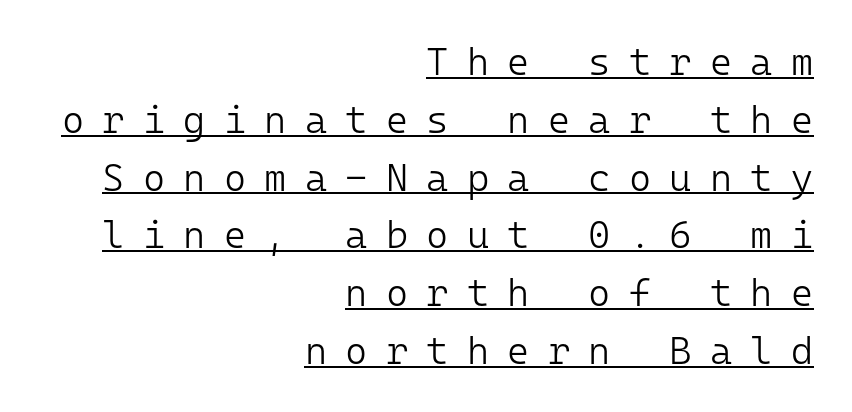
{"serif": "no", "italic": "no", "bold": "no", "weight": "light", "width": "normal", "stroke_contrast": "low", "x_height": "medium", "monospaced": "yes", "underline": "yes", "align": "right", "line_spacing": "normal", "line_spacing_ratio": 1.52, "letter_spacing": "wide", "letter_spacing_em": 0.48, "glyph_px": 38}
